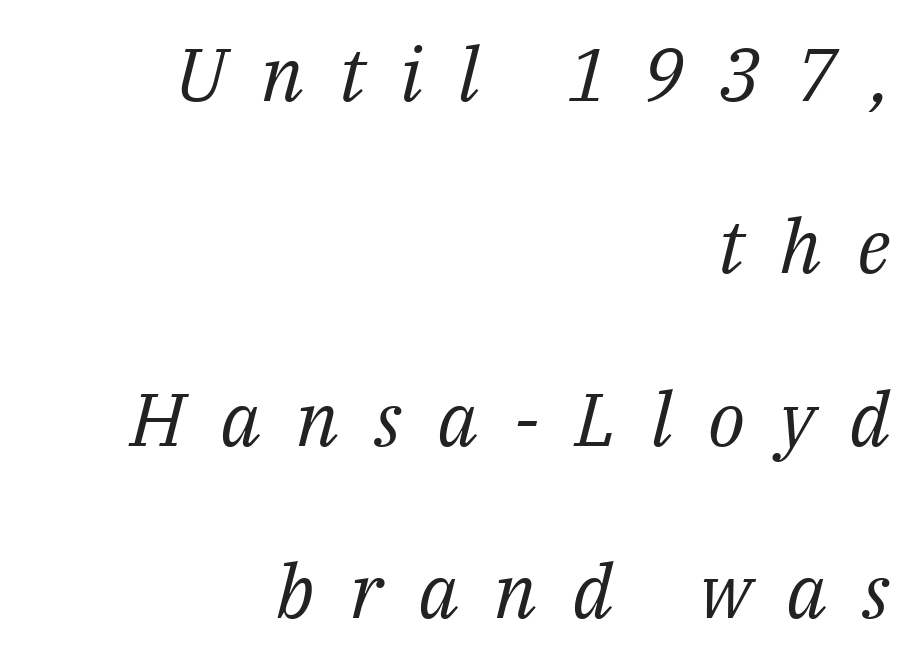
Q: Is the text bold? A: No.
Q: Is the text italic (slanted)? A: Yes, it leans right by about 14 degrees.
Q: Is the typeface a serif or a sans-serif typeface? A: Serif.
Q: Is the text underlined? A: No.
Q: How is the paragraph aligned? A: Right-aligned.
Q: Is the spacing between letters normal or unusually wide? A: Unusually wide.
Q: Is the spacing between lines tight, normal or loose? A: Loose.
Q: Width (condensed, normal, or wide)? A: Normal.
Q: Stroke contrast? A: Medium.
Q: x-height? A: Medium.
Q: Monospaced? A: No.
